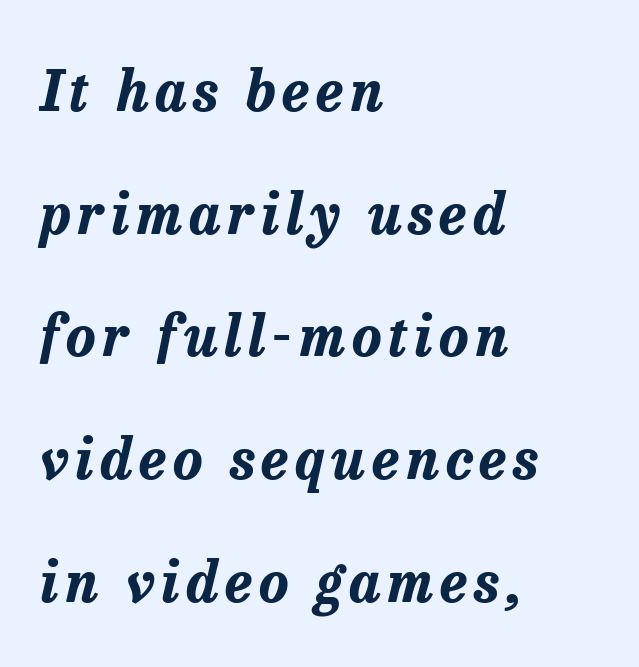
The letters are slanted; this is an italic face. Proportional: the letters do not fall into vertical columns. The typesetter chose a ragged-right arrangement here. Pretty heavy lettering here — definitely bold. Clear beneath every line of the passage. Honestly, the rows look like they've been pulled way apart.
